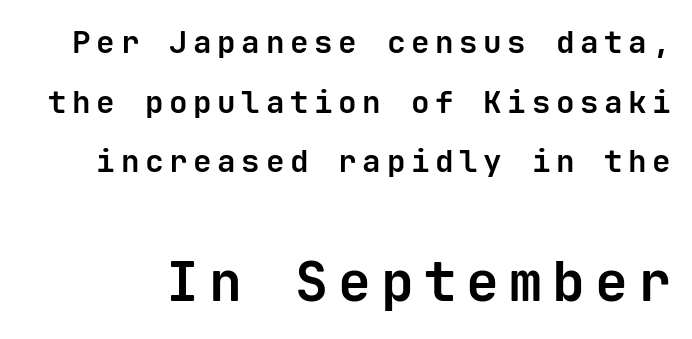
The image shows 55 px bold sans-serif type, upright, monospaced; set loose line spacing (1.92x), not underlined; the second (bottom) block is 1.77x larger; low stroke contrast and a medium x-height.
